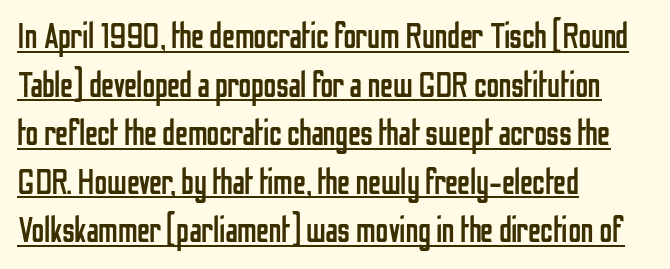
Q: Is the text bold? A: No.
Q: Is the text italic (slanted)? A: No, it is upright.
Q: Is the typeface a serif or a sans-serif typeface? A: Sans-serif.
Q: Is the text underlined? A: Yes.
Q: How is the paragraph aligned? A: Left-aligned.
Q: Is the spacing between letters normal or unusually wide? A: Normal.
Q: Is the spacing between lines tight, normal or loose? A: Normal.
Q: Width (condensed, normal, or wide)? A: Condensed.
Q: Stroke contrast? A: Low.
Q: x-height? A: Medium.
Q: Monospaced? A: No.
